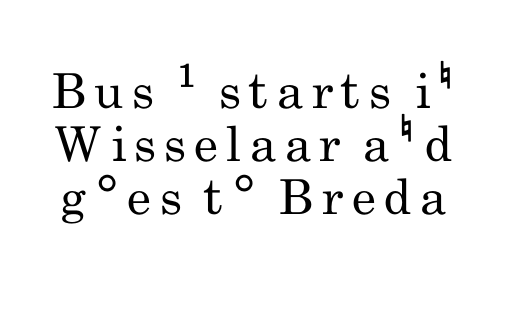
Unlike italic type, these characters show no tilt at all. The block of text is dense from top to bottom, with scant space between rows. Weight class: somewhere from thin through regular. The passage shown is typeset with a sans-serif family. The face used here is proportionally spaced, like ordinary book or web type.
